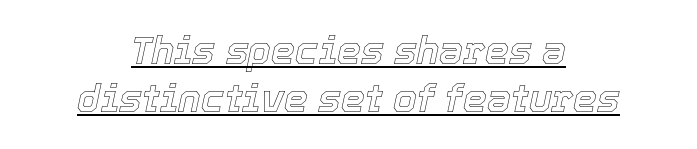
This rendering leaves character spacing at its baseline value. The rendering uses the underline text-decoration. Compared with typical paragraphs, the rows here are spaced about the same. In CSS terms this would be text-align: center.
